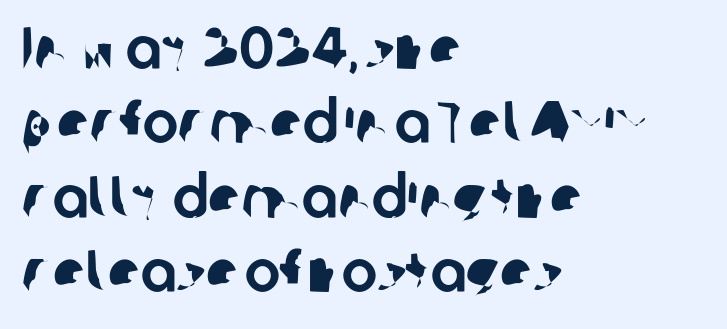
{"serif": "no", "width": "normal", "stroke_contrast": "low", "x_height": "medium", "monospaced": "no", "underline": "no", "align": "left", "line_spacing_ratio": 1.24, "letter_spacing": "normal", "letter_spacing_em": 0.0, "glyph_px": 60}
